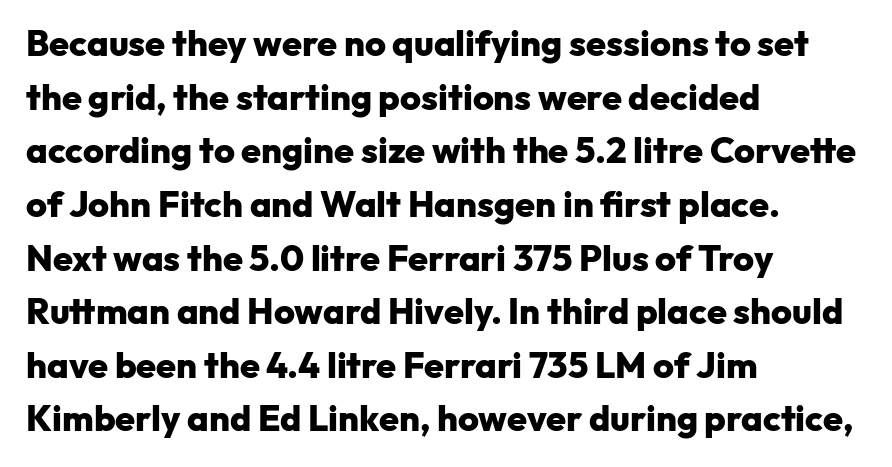
Q: Is the text bold? A: Yes.
Q: Is the text italic (slanted)? A: No, it is upright.
Q: Is the typeface a serif or a sans-serif typeface? A: Sans-serif.
Q: Is the text underlined? A: No.
Q: How is the paragraph aligned? A: Left-aligned.
Q: Is the spacing between letters normal or unusually wide? A: Normal.
Q: Is the spacing between lines tight, normal or loose? A: Normal.
Q: Width (condensed, normal, or wide)? A: Normal.
Q: Stroke contrast? A: Low.
Q: x-height? A: Medium.
Q: Monospaced? A: No.
